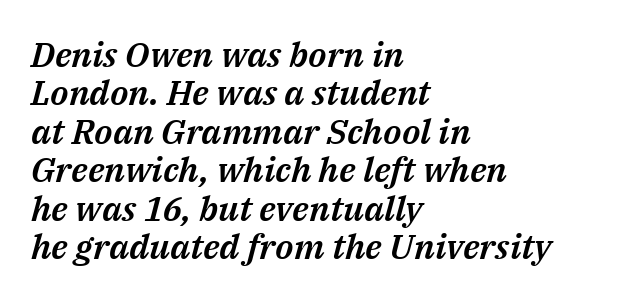
{"italic": "yes", "lean": "right", "slant_degrees": 14, "width": "normal", "stroke_contrast": "medium", "x_height": "medium", "monospaced": "no", "underline": "no", "align": "left", "line_spacing": "tight", "line_spacing_ratio": 1.1, "letter_spacing": "normal", "letter_spacing_em": 0.0, "glyph_px": 35}
